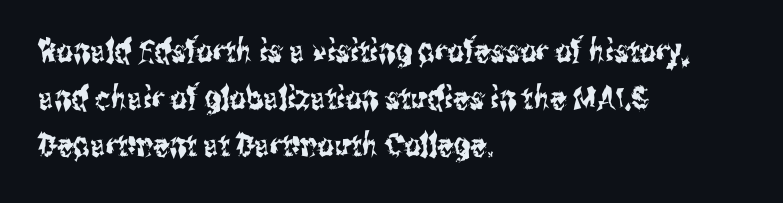
Q: Is the text italic (slanted)? A: No, it is upright.
Q: Is the typeface a serif or a sans-serif typeface? A: Sans-serif.
Q: Is the text underlined? A: No.
Q: How is the paragraph aligned? A: Left-aligned.
Q: Is the spacing between letters normal or unusually wide? A: Normal.
Q: Is the spacing between lines tight, normal or loose? A: Normal.
Q: Width (condensed, normal, or wide)? A: Condensed.
Q: Stroke contrast? A: Medium.
Q: x-height? A: Medium.
Q: Monospaced? A: No.
